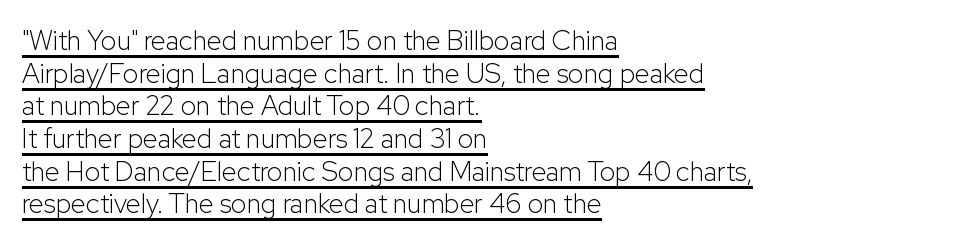
The face used here appears with an underline applied. Each line starts at the same left margin while the right side varies. The passage shown is not bold in any degree. The font's upright variant was chosen for this text. You could call the tracking neutral — neither tight nor loose.
